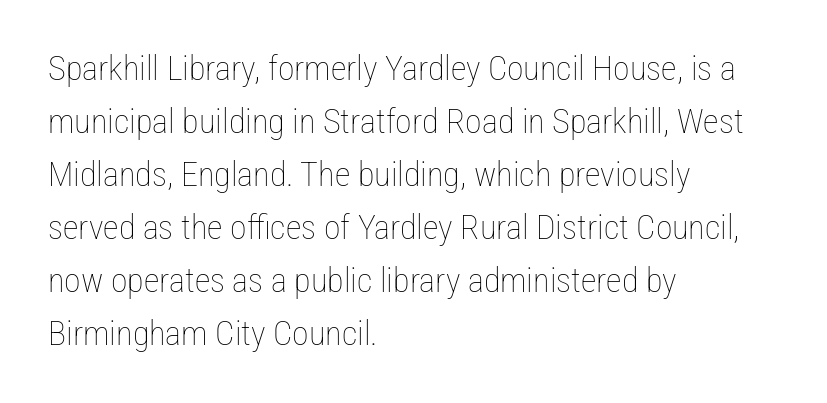
Q: Is the text bold? A: No.
Q: Is the text italic (slanted)? A: No, it is upright.
Q: Is the text underlined? A: No.
Q: How is the paragraph aligned? A: Left-aligned.
Q: Is the spacing between letters normal or unusually wide? A: Normal.
Q: Is the spacing between lines tight, normal or loose? A: Normal.
Q: Width (condensed, normal, or wide)? A: Condensed.
Q: Stroke contrast? A: Low.
Q: x-height? A: Medium.
Q: Monospaced? A: No.
